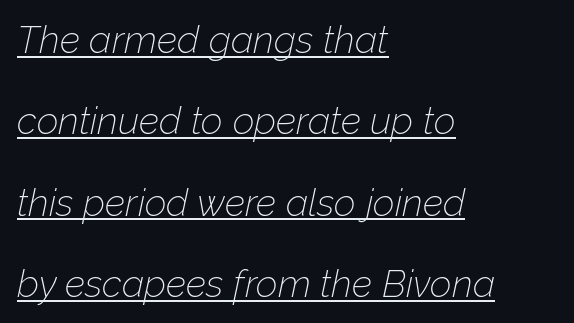
The compositor pushed each line to the left boundary. The rendering uses natural spacing where letterforms have individual widths. The glyphs are accompanied by a horizontal stroke just below them. Rendered with sloped, italic letterforms. These lines keep a tight, regular rhythm from letter to letter.
